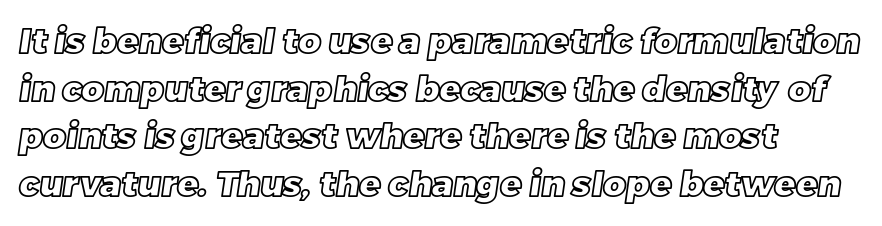
{"width": "normal", "x_height": "large", "monospaced": "no", "underline": "no", "align": "left", "line_spacing": "normal", "line_spacing_ratio": 1.36, "letter_spacing": "normal", "letter_spacing_em": 0.0, "glyph_px": 35}
